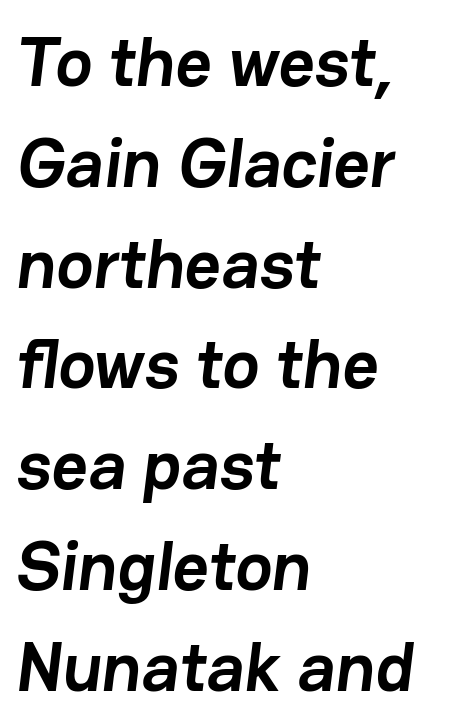
The lines sit at an ordinary, default distance from one another. Varying glyph widths throughout — classic text-font behaviour. These lines carry a lot of weight — the face is fully bold. Tracking here is standard; glyphs follow each other at the usual distance. Compared with a centered layout, this one pins lines to the left instead. Descenders hang freely into open space.
